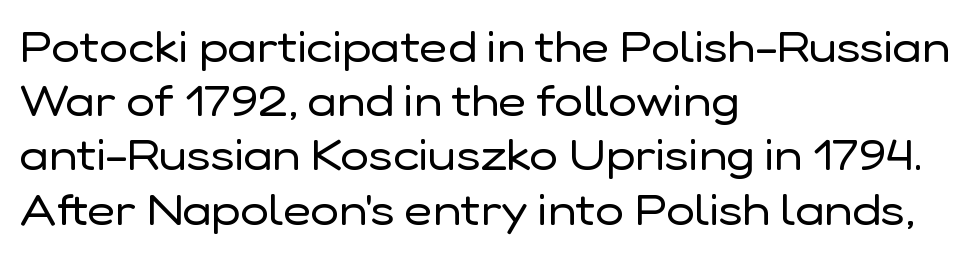
The image shows 43 px regular-weight sans-serif type, upright; set left-aligned, normal line spacing (1.26x), normal letter spacing, not underlined; low stroke contrast and a medium x-height.
